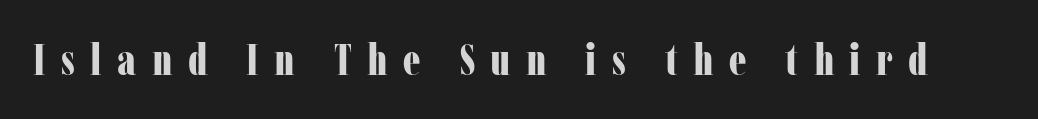
The image shows 44 px bold, condensed serif type, upright; set unusually wide letter spacing (+0.35 em), not underlined; low stroke contrast and a medium x-height.
